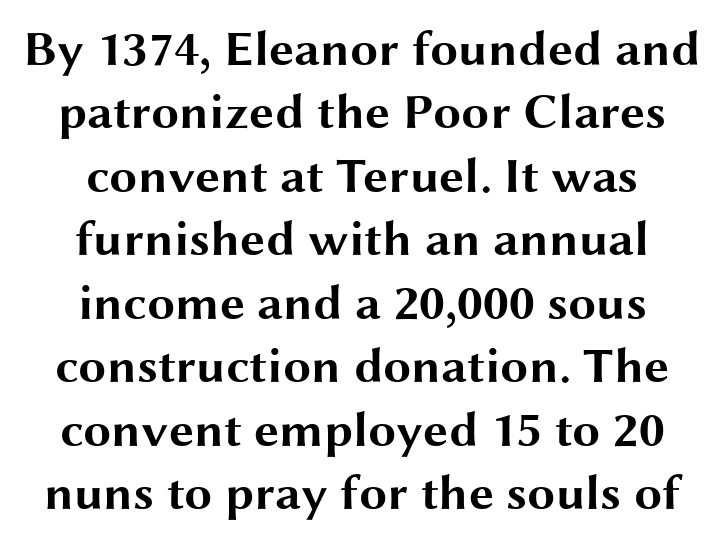
Q: Is the text bold? A: Yes.
Q: Is the text italic (slanted)? A: No, it is upright.
Q: Is the typeface a serif or a sans-serif typeface? A: Sans-serif.
Q: Is the text underlined? A: No.
Q: How is the paragraph aligned? A: Centered.
Q: Is the spacing between letters normal or unusually wide? A: Normal.
Q: Is the spacing between lines tight, normal or loose? A: Normal.
Q: Width (condensed, normal, or wide)? A: Wide.
Q: Stroke contrast? A: Medium.
Q: x-height? A: Medium.
Q: Monospaced? A: No.
